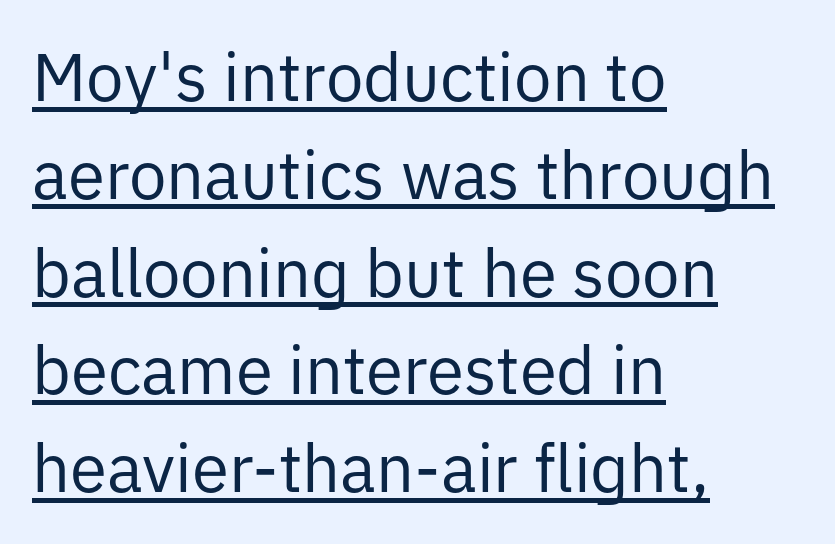
{"serif": "no", "italic": "no", "bold": "no", "weight": "regular", "width": "normal", "stroke_contrast": "low", "x_height": "medium", "monospaced": "no", "underline": "yes", "align": "left", "line_spacing": "normal", "line_spacing_ratio": 1.46, "letter_spacing": "normal", "letter_spacing_em": 0.0, "glyph_px": 67}
